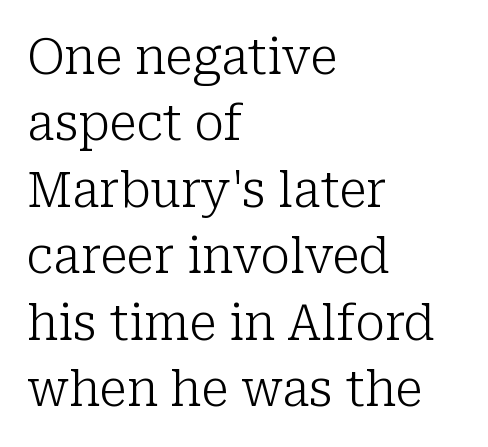
A bare baseline throughout the passage. A typesetter would label this face a serif. The rendering anchors every line to the left-hand side. A typesetter would call this zero additional tracking. Vertical strokes here are truly vertical. On a weight scale, this lands at 450 or below.
